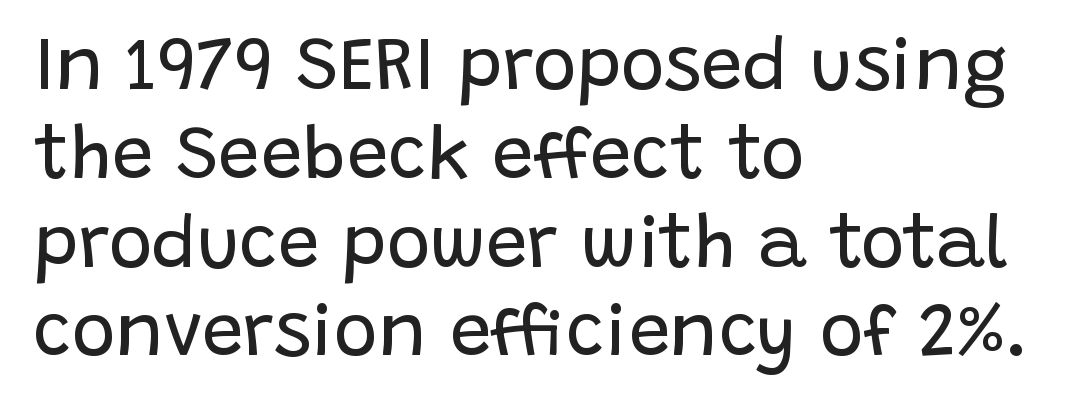
The image shows 74 px regular-weight sans-serif type, upright; set left-aligned, line spacing 1.2x, normal letter spacing, not underlined; low stroke contrast and a large x-height.
